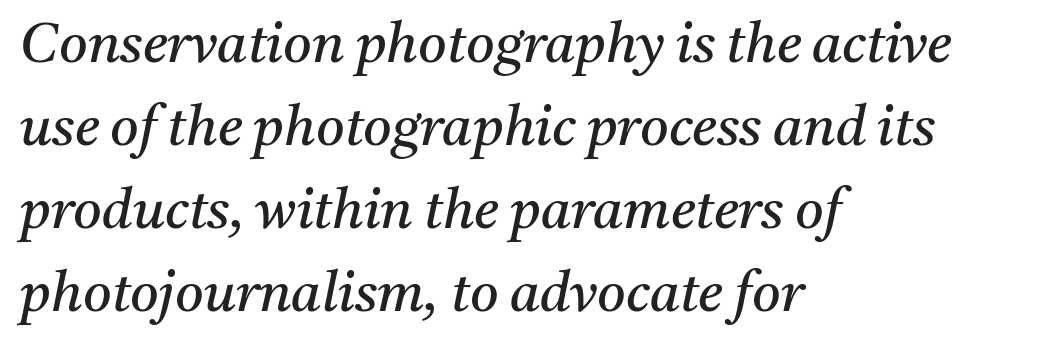
Q: Is the text bold? A: No.
Q: Is the text italic (slanted)? A: Yes, it leans right by about 11 degrees.
Q: Is the typeface a serif or a sans-serif typeface? A: Serif.
Q: Is the text underlined? A: No.
Q: How is the paragraph aligned? A: Left-aligned.
Q: Is the spacing between letters normal or unusually wide? A: Normal.
Q: Is the spacing between lines tight, normal or loose? A: Normal.
Q: Width (condensed, normal, or wide)? A: Normal.
Q: Stroke contrast? A: Medium.
Q: x-height? A: Medium.
Q: Monospaced? A: No.
